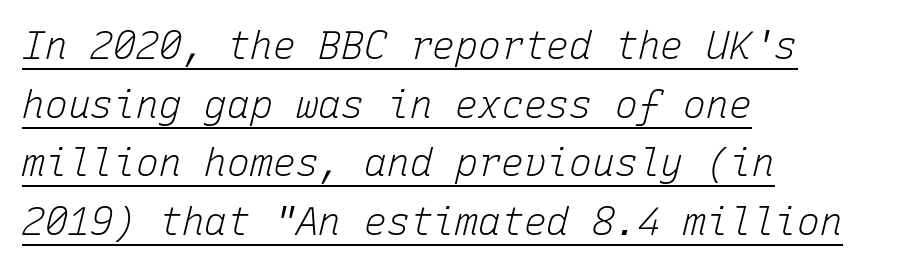
The image shows 38 px light type, italic (leaning right), monospaced; set left-aligned, normal line spacing (1.54x), normal letter spacing, underlined; low stroke contrast and a medium x-height.
